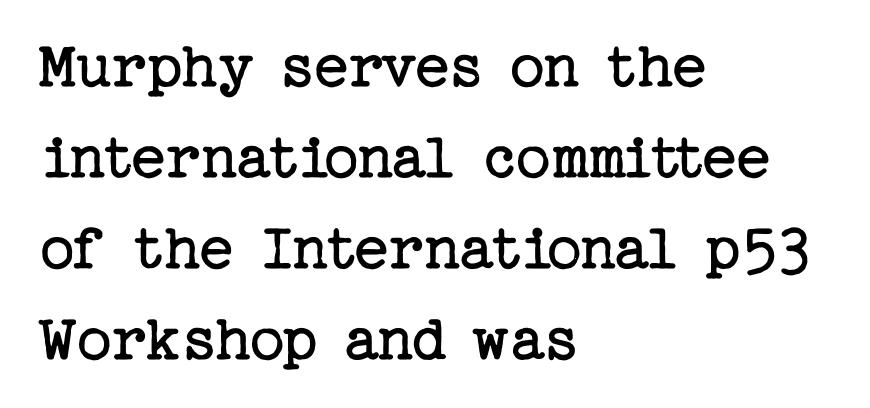
{"serif": "yes", "italic": "no", "bold": "no", "weight": "regular", "width": "normal", "stroke_contrast": "low", "x_height": "medium", "underline": "no", "align": "left", "line_spacing": "normal", "line_spacing_ratio": 1.34, "letter_spacing": "normal", "letter_spacing_em": 0.0, "glyph_px": 68}
